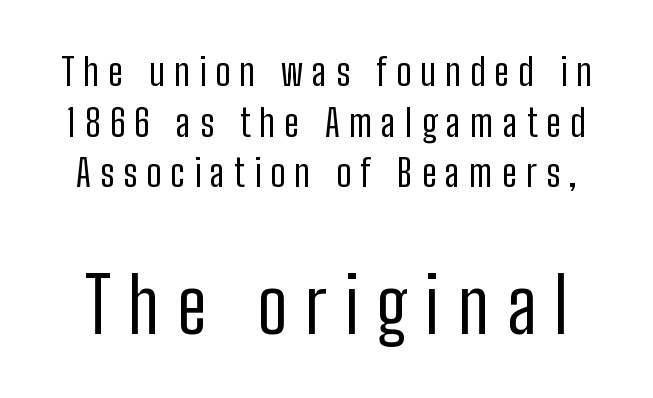
The image shows 75 px regular-weight, condensed sans-serif type, upright; set normal line spacing (1.33x), unusually wide letter spacing (+0.24 em), not underlined; the second (bottom) block is 1.97x larger; low stroke contrast and a medium x-height.
